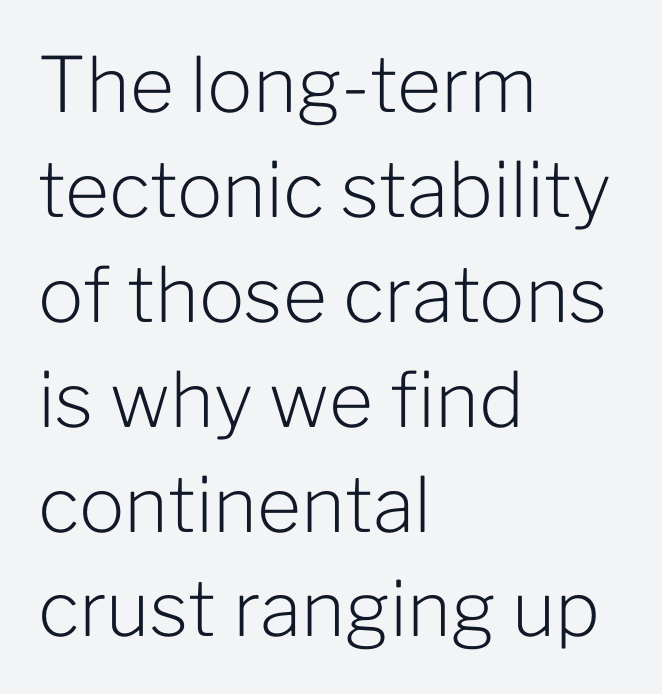
The image shows 76 px light sans-serif type, upright; set left-aligned, normal line spacing (1.38x), normal letter spacing, not underlined; low stroke contrast and a medium x-height.
